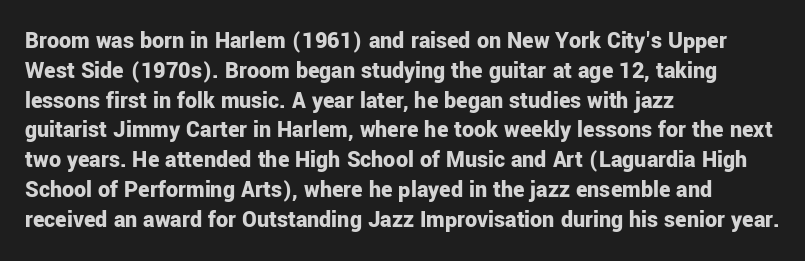
Q: Is the text bold? A: Yes.
Q: Is the text italic (slanted)? A: No, it is upright.
Q: Is the text underlined? A: No.
Q: How is the paragraph aligned? A: Left-aligned.
Q: Is the spacing between letters normal or unusually wide? A: Normal.
